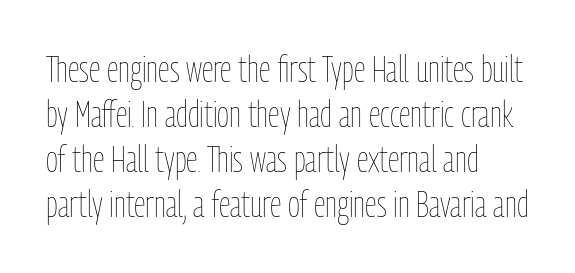
Q: Is the text bold? A: No.
Q: Is the text italic (slanted)? A: No, it is upright.
Q: Is the text underlined? A: No.
Q: How is the paragraph aligned? A: Left-aligned.
Q: Is the spacing between letters normal or unusually wide? A: Normal.
Q: Width (condensed, normal, or wide)? A: Condensed.
Q: Stroke contrast? A: Low.
Q: x-height? A: Medium.
Q: Monospaced? A: No.
